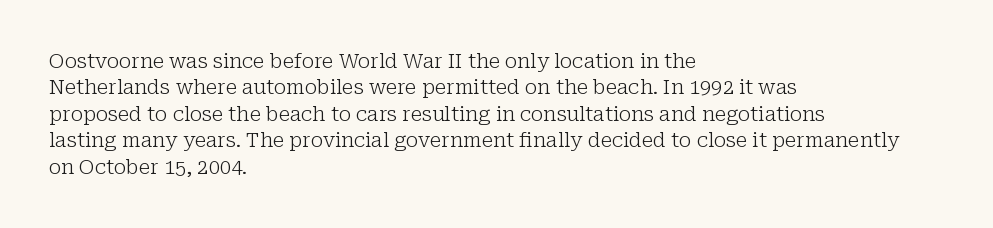
Q: Is the text bold? A: No.
Q: Is the text italic (slanted)? A: No, it is upright.
Q: Is the text underlined? A: No.
Q: How is the paragraph aligned? A: Left-aligned.
Q: Is the spacing between letters normal or unusually wide? A: Normal.
Q: Is the spacing between lines tight, normal or loose? A: Normal.
